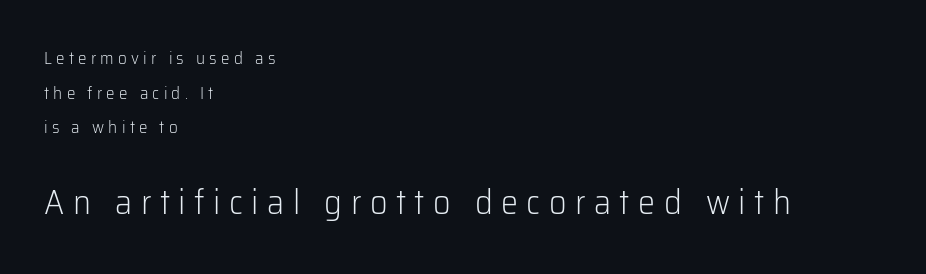
{"serif": "no", "italic": "no", "bold": "no", "weight": "light", "width": "normal", "stroke_contrast": "low", "x_height": "medium", "monospaced": "no", "underline": "no", "align": "left", "line_spacing": "loose", "line_spacing_ratio": 2.04, "letter_spacing": "wide", "letter_spacing_em": 0.25, "larger_block": "second", "size_ratio": 2.0, "glyph_px": 34}
